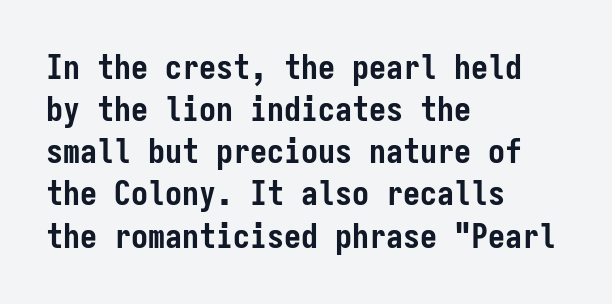
{"serif": "no", "italic": "no", "bold": "yes", "weight": "semibold", "width": "condensed", "stroke_contrast": "low", "x_height": "medium", "monospaced": "yes", "underline": "no", "align": "left", "line_spacing_ratio": 1.24, "letter_spacing": "normal", "letter_spacing_em": 0.0, "glyph_px": 34}
